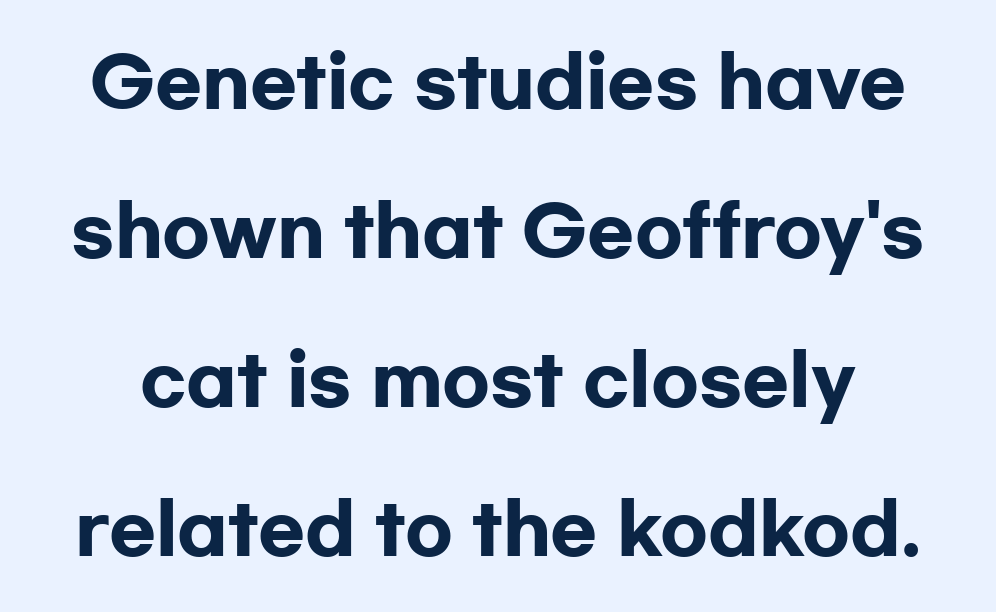
{"serif": "no", "italic": "no", "bold": "yes", "weight": "heavy", "width": "wide", "stroke_contrast": "low", "x_height": "medium", "monospaced": "no", "underline": "no", "line_spacing": "loose", "line_spacing_ratio": 2.16, "letter_spacing": "normal", "letter_spacing_em": 0.0, "glyph_px": 69}
